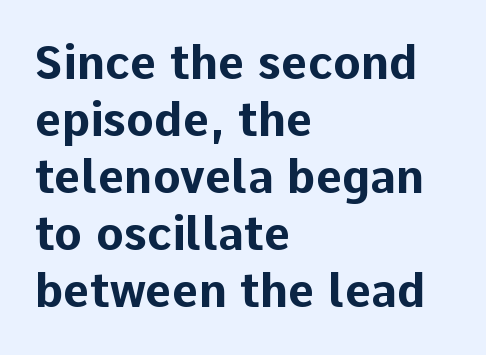
{"serif": "no", "italic": "no", "bold": "yes", "weight": "bold", "width": "normal", "stroke_contrast": "low", "x_height": "medium", "monospaced": "no", "underline": "no", "align": "left", "line_spacing_ratio": 1.24, "letter_spacing": "normal", "letter_spacing_em": 0.0, "glyph_px": 46}
